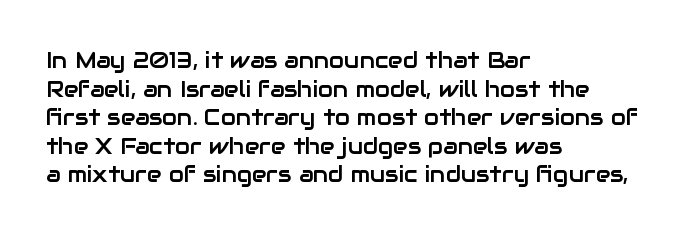
Q: Is the text italic (slanted)? A: No, it is upright.
Q: Is the text underlined? A: No.
Q: How is the paragraph aligned? A: Left-aligned.
Q: Is the spacing between letters normal or unusually wide? A: Normal.
Q: Is the spacing between lines tight, normal or loose? A: Normal.
